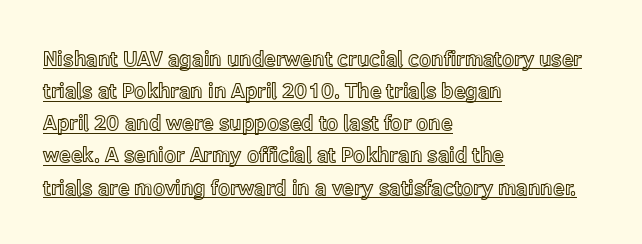
The image shows 21 px text type, upright; set left-aligned, normal line spacing (1.53x), normal letter spacing, underlined.
